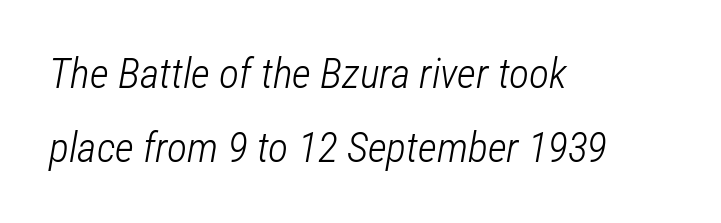
Q: Is the text bold? A: No.
Q: Is the text italic (slanted)? A: Yes, it leans right by about 12 degrees.
Q: Is the text underlined? A: No.
Q: How is the paragraph aligned? A: Left-aligned.
Q: Is the spacing between letters normal or unusually wide? A: Normal.
Q: Width (condensed, normal, or wide)? A: Condensed.
Q: Stroke contrast? A: Low.
Q: x-height? A: Medium.
Q: Monospaced? A: No.
